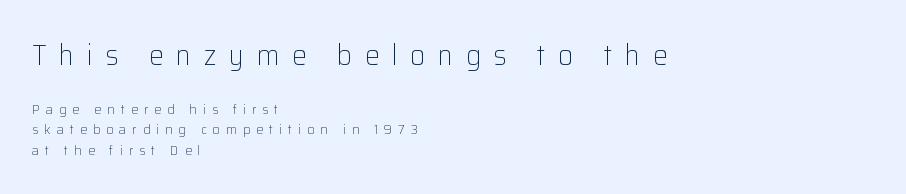
Proportional: the letters do not fall into vertical columns. Do the letters lean? They stand straight. Font category for this specimen: sans-serif. Size hierarchy here favors the leading block over the trailing one. The cut favours lightness, reaching ordinary text weight at its darkest. Each word looks stretched out because of the extra space between its letters.
